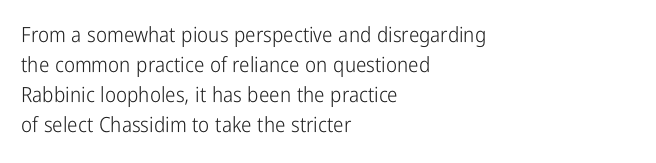
The image shows 21 px text type, upright; set left-aligned, normal line spacing (1.43x), normal letter spacing, not underlined.
